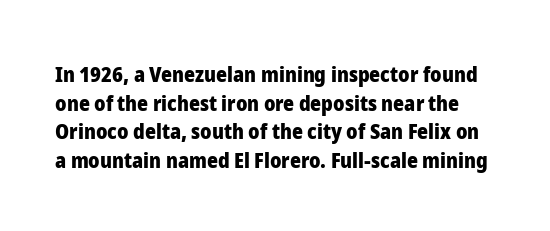
{"italic": "no", "bold": "yes", "underline": "no", "line_spacing": "normal", "line_spacing_ratio": 1.36, "letter_spacing": "normal", "letter_spacing_em": 0.0, "glyph_px": 21}
